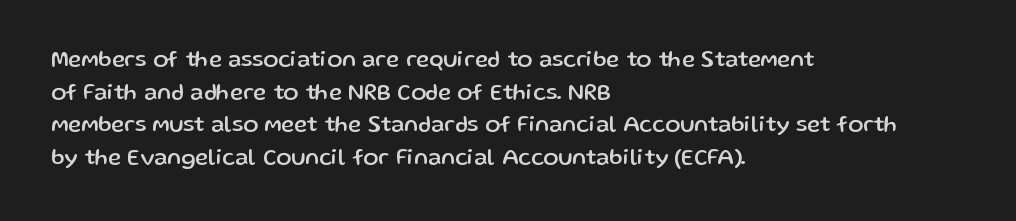
{"italic": "no", "underline": "no", "align": "left", "line_spacing": "normal", "line_spacing_ratio": 1.48, "letter_spacing": "normal", "letter_spacing_em": 0.0, "glyph_px": 22}
